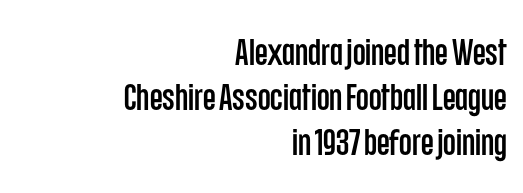
The passage shown is typed in a proportional face where columns would drift. These lines were composed using upright roman letters. The words here are not underlined. Observe the absence of serifs on each vertical stroke in this sample.
